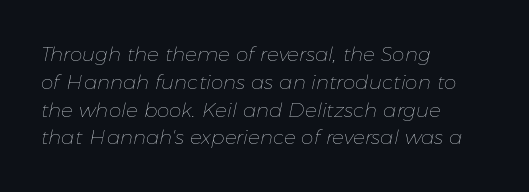
Q: Is the text bold? A: No.
Q: Is the text italic (slanted)? A: Yes, it leans right by about 11 degrees.
Q: Is the text underlined? A: No.
Q: How is the paragraph aligned? A: Left-aligned.
Q: Is the spacing between letters normal or unusually wide? A: Normal.
Q: Is the spacing between lines tight, normal or loose? A: Normal.
